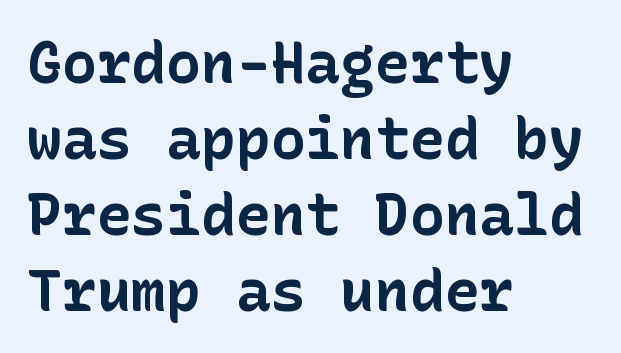
Q: Is the text bold? A: Yes.
Q: Is the text italic (slanted)? A: No, it is upright.
Q: Is the typeface a serif or a sans-serif typeface? A: Sans-serif.
Q: Is the text underlined? A: No.
Q: How is the paragraph aligned? A: Left-aligned.
Q: Is the spacing between letters normal or unusually wide? A: Normal.
Q: Is the spacing between lines tight, normal or loose? A: Normal.
Q: Width (condensed, normal, or wide)? A: Normal.
Q: Stroke contrast? A: Low.
Q: x-height? A: Medium.
